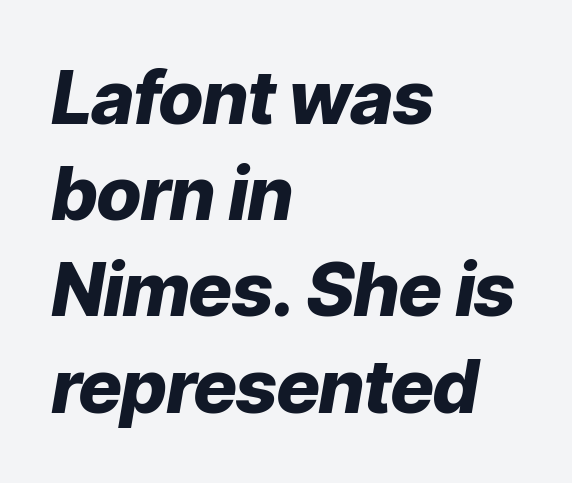
Q: Is the text bold? A: Yes.
Q: Is the text italic (slanted)? A: Yes, it leans right by about 9 degrees.
Q: Is the text underlined? A: No.
Q: How is the paragraph aligned? A: Left-aligned.
Q: Is the spacing between letters normal or unusually wide? A: Normal.
Q: Is the spacing between lines tight, normal or loose? A: Normal.
Q: Width (condensed, normal, or wide)? A: Normal.
Q: Stroke contrast? A: Low.
Q: x-height? A: Medium.
Q: Monospaced? A: No.
